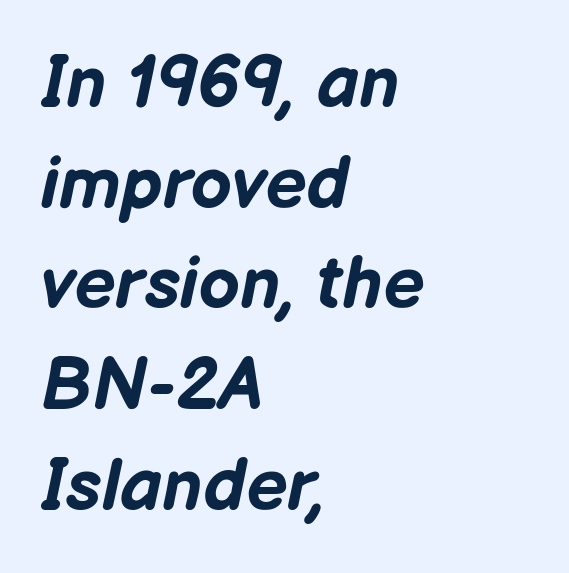
Q: Is the text bold? A: Yes.
Q: Is the text italic (slanted)? A: Yes, it leans right by about 12 degrees.
Q: Is the text underlined? A: No.
Q: How is the paragraph aligned? A: Left-aligned.
Q: Is the spacing between letters normal or unusually wide? A: Normal.
Q: Is the spacing between lines tight, normal or loose? A: Normal.
Q: Width (condensed, normal, or wide)? A: Normal.
Q: Stroke contrast? A: Low.
Q: x-height? A: Medium.
Q: Monospaced? A: No.
